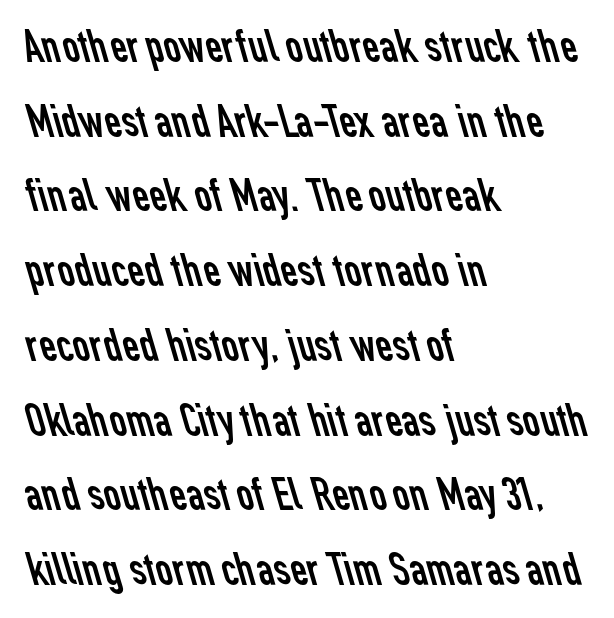
{"serif": "no", "bold": "no", "weight": "regular", "width": "normal", "stroke_contrast": "low", "x_height": "medium", "monospaced": "no", "underline": "no", "align": "left", "line_spacing": "normal", "line_spacing_ratio": 1.59, "letter_spacing": "normal", "letter_spacing_em": 0.0, "glyph_px": 47}
